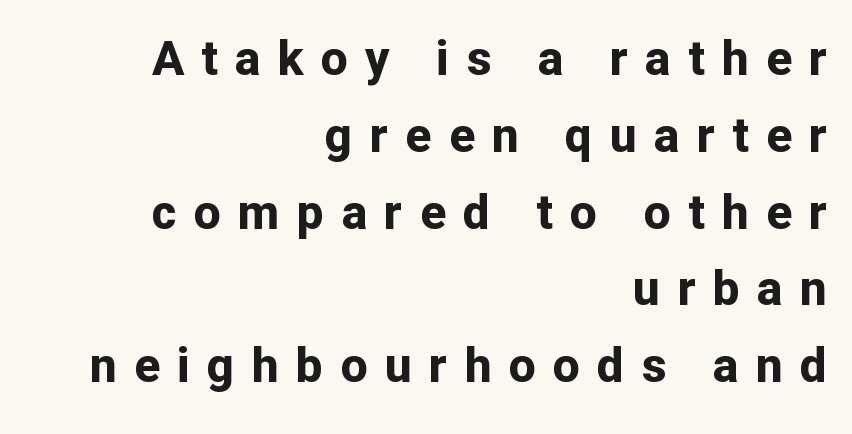
The image shows 48 px bold sans-serif type, upright; set right-aligned, normal line spacing (1.6x), unusually wide letter spacing (+0.36 em), not underlined; low stroke contrast and a medium x-height.
